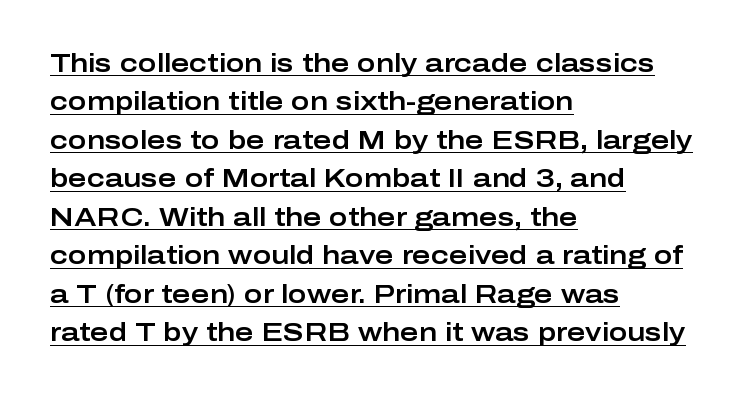
The image shows 25 px text type, upright; set left-aligned, normal line spacing (1.54x), normal letter spacing, underlined.
